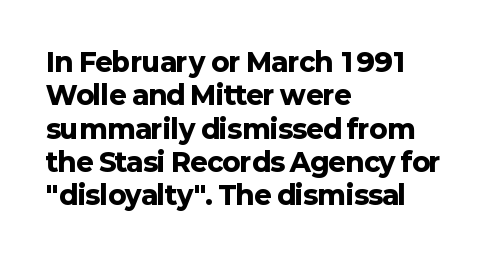
The image shows 26 px bold type, upright; set left-aligned, normal line spacing (1.28x), normal letter spacing, not underlined.
